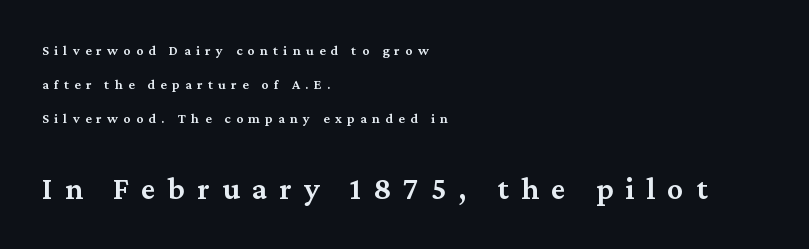
The image shows 32 px semibold serif type, upright; set left-aligned, loose line spacing (2.44x), unusually wide letter spacing (+0.38 em), not underlined; the second (bottom) block is 2.29x larger; medium stroke contrast and a medium x-height.
